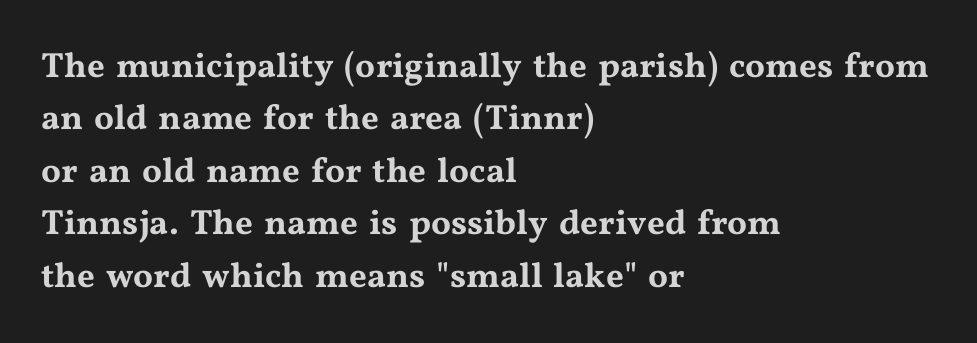
Q: Is the text italic (slanted)? A: No, it is upright.
Q: Is the typeface a serif or a sans-serif typeface? A: Serif.
Q: Is the text underlined? A: No.
Q: How is the paragraph aligned? A: Left-aligned.
Q: Is the spacing between letters normal or unusually wide? A: Normal.
Q: Is the spacing between lines tight, normal or loose? A: Normal.
Q: Width (condensed, normal, or wide)? A: Wide.
Q: Stroke contrast? A: Medium.
Q: x-height? A: Medium.
Q: Monospaced? A: No.
